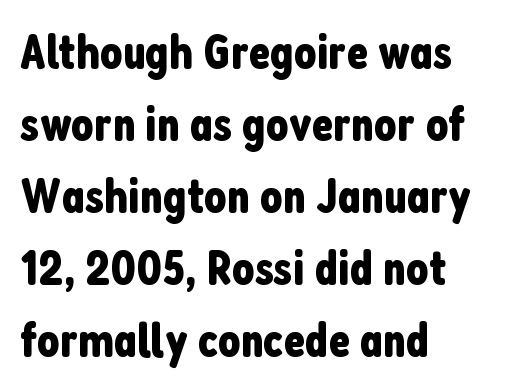
Q: Is the text italic (slanted)? A: No, it is upright.
Q: Is the typeface a serif or a sans-serif typeface? A: Sans-serif.
Q: Is the text underlined? A: No.
Q: How is the paragraph aligned? A: Left-aligned.
Q: Is the spacing between letters normal or unusually wide? A: Normal.
Q: Is the spacing between lines tight, normal or loose? A: Normal.
Q: Width (condensed, normal, or wide)? A: Condensed.
Q: Stroke contrast? A: Low.
Q: x-height? A: Medium.
Q: Monospaced? A: No.
